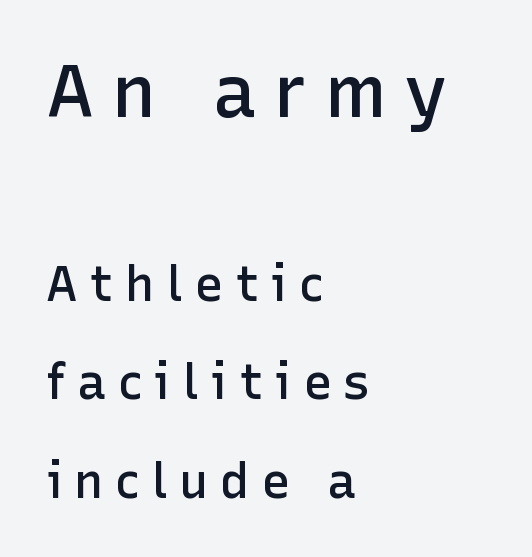
The lines are quadded left. A typesetter would call this leading open, well beyond the default. The rendering shows plain stroke endings on the letterforms — a sans-serif design. A somewhat darkened texture: the type is semibold rather than bold. Which chunk is bigger? The first one — the top block dwarfs the bottom. Ordinary non-slanted type is in use.
